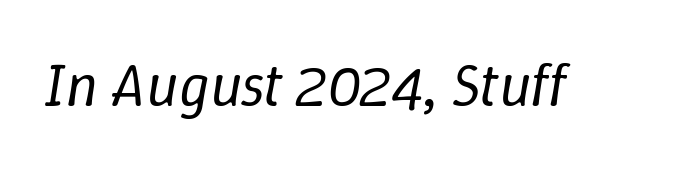
Q: Is the text bold? A: No.
Q: Is the text italic (slanted)? A: Yes, it leans right by about 9 degrees.
Q: Is the text underlined? A: No.
Q: Is the spacing between letters normal or unusually wide? A: Normal.
Q: Width (condensed, normal, or wide)? A: Normal.
Q: Stroke contrast? A: Low.
Q: x-height? A: Medium.
Q: Monospaced? A: No.
